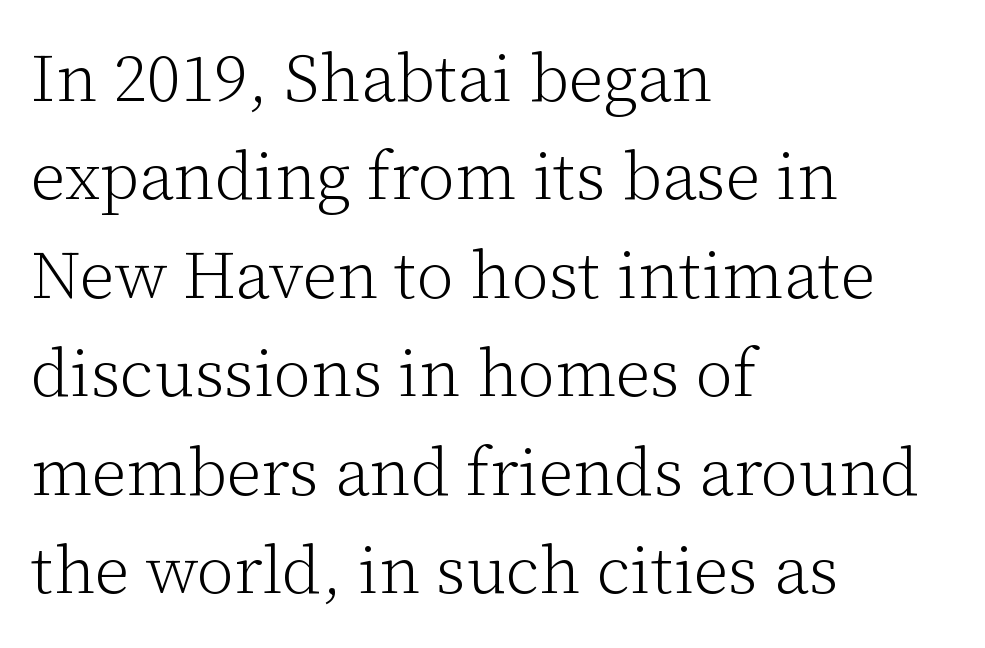
Q: Is the text bold? A: No.
Q: Is the text italic (slanted)? A: No, it is upright.
Q: Is the typeface a serif or a sans-serif typeface? A: Serif.
Q: Is the text underlined? A: No.
Q: How is the paragraph aligned? A: Left-aligned.
Q: Is the spacing between letters normal or unusually wide? A: Normal.
Q: Is the spacing between lines tight, normal or loose? A: Normal.
Q: Width (condensed, normal, or wide)? A: Normal.
Q: Stroke contrast? A: Low.
Q: x-height? A: Medium.
Q: Monospaced? A: No.
